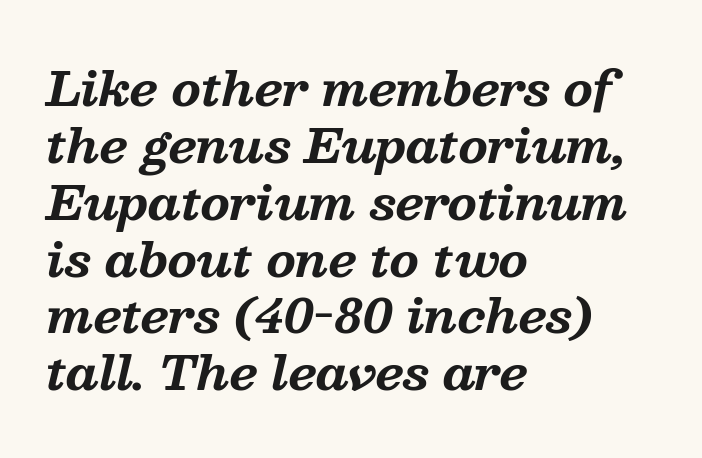
{"serif": "yes", "italic": "yes", "lean": "right", "slant_degrees": 13, "bold": "yes", "weight": "bold", "width": "normal", "stroke_contrast": "medium", "x_height": "medium", "monospaced": "no", "underline": "no", "align": "left", "line_spacing_ratio": 1.21, "letter_spacing": "normal", "letter_spacing_em": 0.0, "glyph_px": 47}
